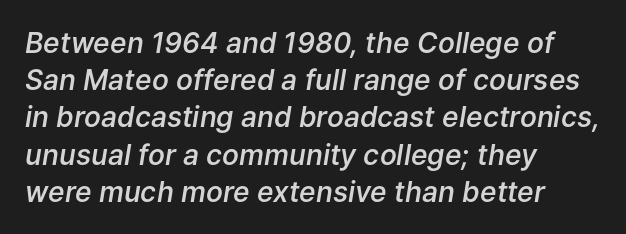
Q: Is the text bold? A: Semi-bold.
Q: Is the text italic (slanted)? A: Yes, it leans right by about 9 degrees.
Q: Is the text underlined? A: No.
Q: How is the paragraph aligned? A: Left-aligned.
Q: Is the spacing between letters normal or unusually wide? A: Normal.
Q: Is the spacing between lines tight, normal or loose? A: Normal.
Q: Width (condensed, normal, or wide)? A: Normal.
Q: Stroke contrast? A: Low.
Q: x-height? A: Medium.
Q: Monospaced? A: No.
